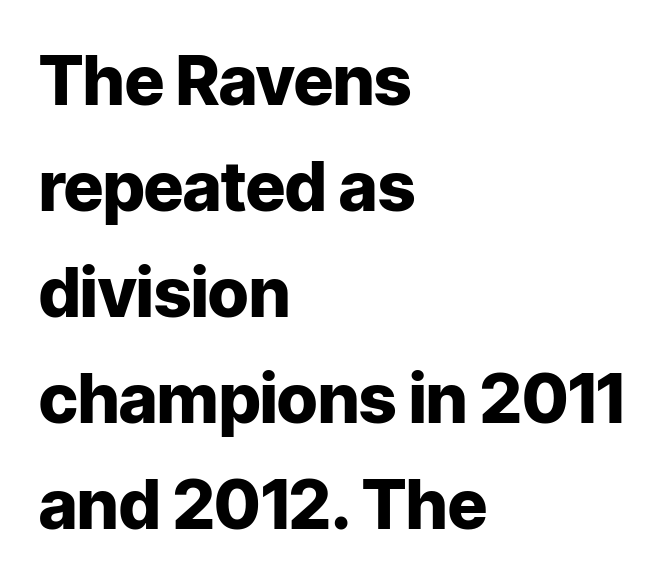
{"serif": "no", "italic": "no", "bold": "yes", "weight": "heavy", "width": "normal", "stroke_contrast": "low", "x_height": "medium", "monospaced": "no", "underline": "no", "align": "left", "line_spacing": "normal", "line_spacing_ratio": 1.56, "letter_spacing": "normal", "letter_spacing_em": 0.0, "glyph_px": 68}
